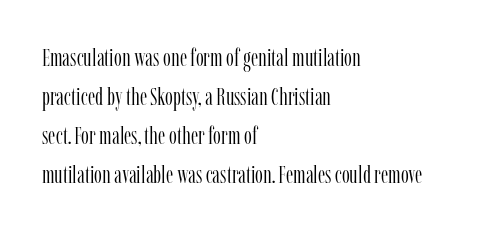
{"italic": "no", "bold": "no", "underline": "no", "align": "left", "line_spacing": "normal", "line_spacing_ratio": 1.56, "letter_spacing": "normal", "letter_spacing_em": 0.0, "glyph_px": 25}
